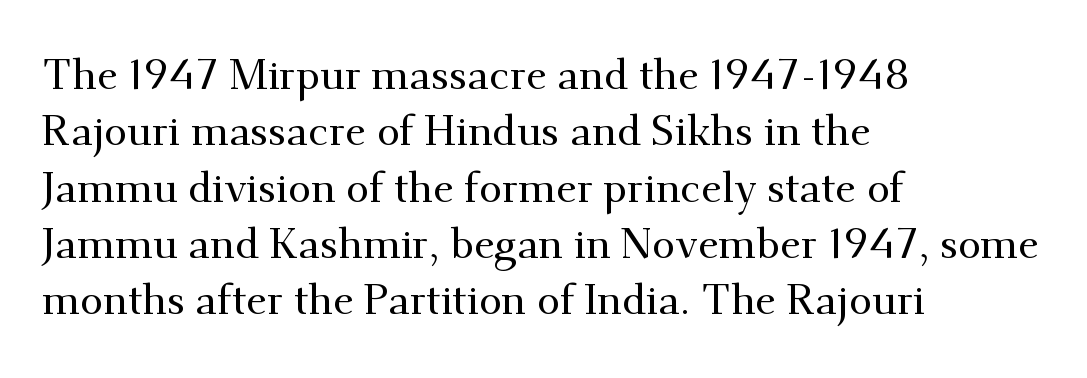
Q: Is the text italic (slanted)? A: No, it is upright.
Q: Is the typeface a serif or a sans-serif typeface? A: Serif.
Q: Is the text underlined? A: No.
Q: How is the paragraph aligned? A: Left-aligned.
Q: Is the spacing between letters normal or unusually wide? A: Normal.
Q: Is the spacing between lines tight, normal or loose? A: Normal.
Q: Width (condensed, normal, or wide)? A: Normal.
Q: Stroke contrast? A: Medium.
Q: x-height? A: Small.
Q: Monospaced? A: No.
